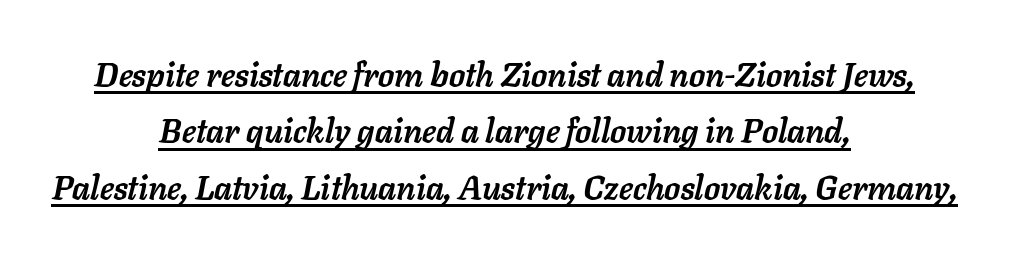
{"italic": "yes", "lean": "right", "slant_degrees": 11, "bold": "yes", "weight": "semibold", "width": "normal", "stroke_contrast": "low", "x_height": "medium", "monospaced": "no", "underline": "yes", "align": "center", "line_spacing_ratio": 1.71, "letter_spacing": "normal", "letter_spacing_em": 0.0, "glyph_px": 33}
